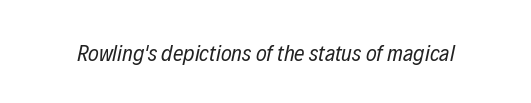
{"italic": "yes", "lean": "right", "slant_degrees": 12, "bold": "no", "underline": "no", "letter_spacing": "normal", "letter_spacing_em": 0.0, "glyph_px": 23}
